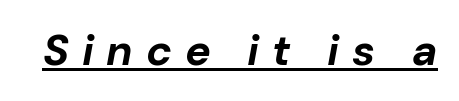
Q: Is the text bold? A: Yes.
Q: Is the text italic (slanted)? A: Yes, it leans right by about 10 degrees.
Q: Is the text underlined? A: Yes.
Q: Is the spacing between letters normal or unusually wide? A: Unusually wide.
Q: Width (condensed, normal, or wide)? A: Normal.
Q: Stroke contrast? A: Low.
Q: x-height? A: Medium.
Q: Monospaced? A: No.
